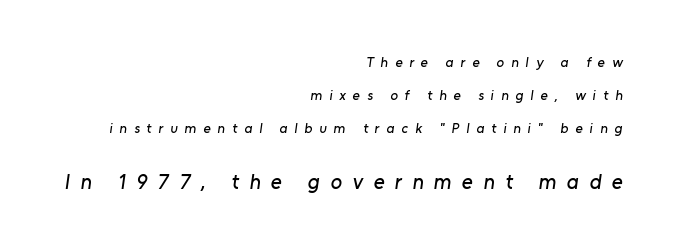
Q: Is the text underlined? A: No.
Q: How is the paragraph aligned? A: Right-aligned.
Q: Is the spacing between letters normal or unusually wide? A: Unusually wide.
Q: Is the spacing between lines tight, normal or loose? A: Loose.
Q: Which block of text is set in a larger size, the first (top) or the second (bottom)? A: The second (bottom) one.
